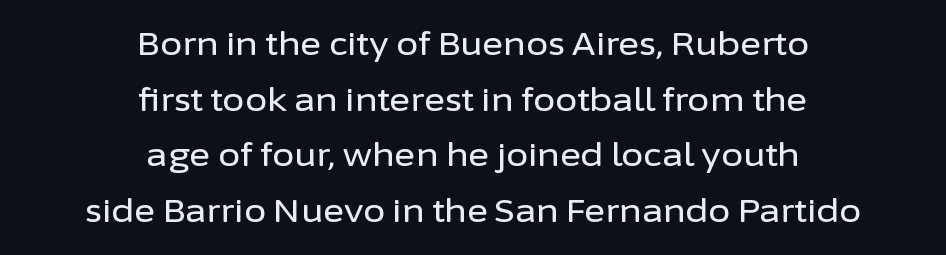
Q: Is the text italic (slanted)? A: No, it is upright.
Q: Is the typeface a serif or a sans-serif typeface? A: Sans-serif.
Q: Is the text underlined? A: No.
Q: How is the paragraph aligned? A: Centered.
Q: Is the spacing between letters normal or unusually wide? A: Normal.
Q: Width (condensed, normal, or wide)? A: Normal.
Q: Stroke contrast? A: Low.
Q: x-height? A: Medium.
Q: Monospaced? A: No.
